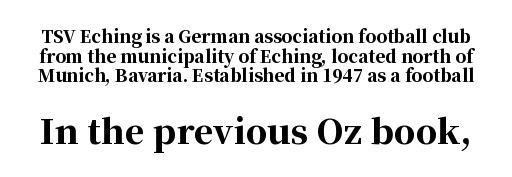
Heavy-handed strokes throughout: this text is bold. In terms of posture, this sample is upright. Caption: standard tracking, unaltered. You can tell from the footed stems that serif type was used. Whoever set this chose condensed vertical rhythm over breathing room.
